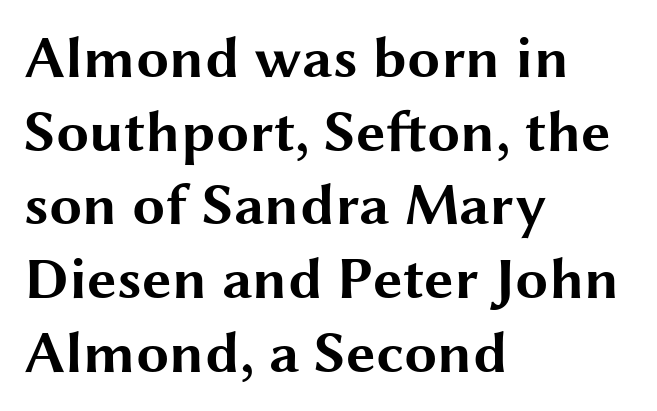
If you drew a ruler down the left edge, every line would touch it. A typesetter would call this proportional, since set widths differ per character. The passage shown is typeset with a sans-serif family. Posture: vertical. The sample has been set heavy, in full bold.
